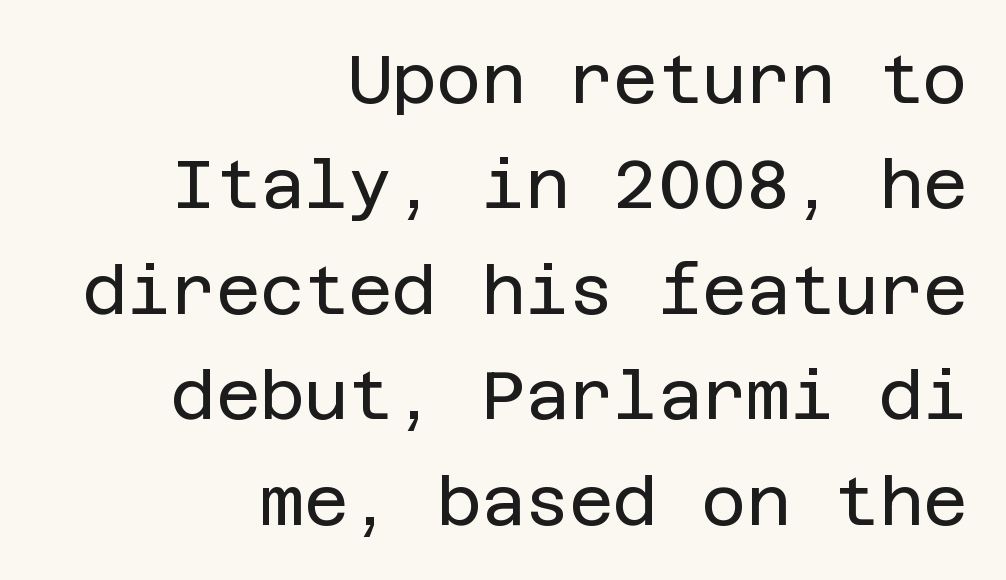
The image shows 68 px regular-weight sans-serif type, upright; set right-aligned, normal line spacing (1.55x), normal letter spacing, not underlined; low stroke contrast and a large x-height.
